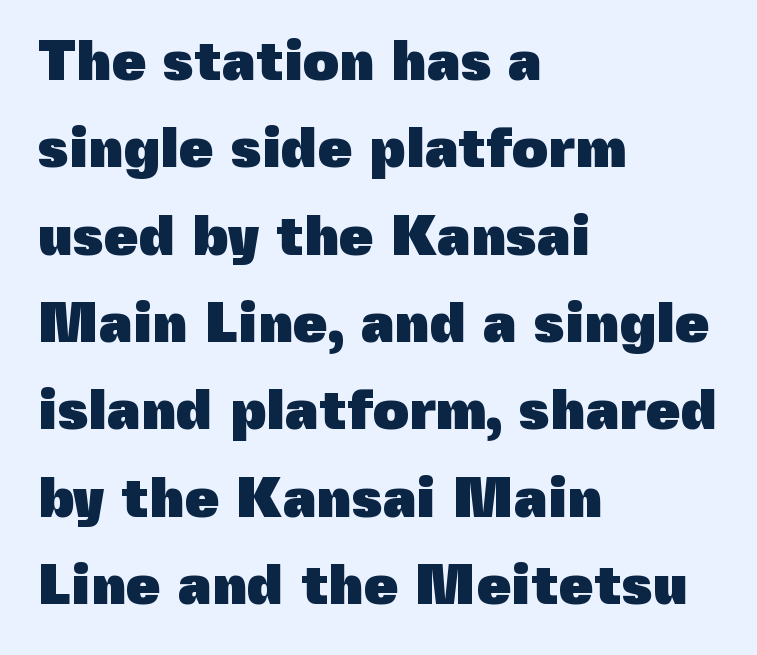
Q: Is the text bold? A: Yes.
Q: Is the text italic (slanted)? A: No, it is upright.
Q: Is the typeface a serif or a sans-serif typeface? A: Sans-serif.
Q: Is the text underlined? A: No.
Q: How is the paragraph aligned? A: Left-aligned.
Q: Is the spacing between letters normal or unusually wide? A: Normal.
Q: Is the spacing between lines tight, normal or loose? A: Normal.
Q: Width (condensed, normal, or wide)? A: Normal.
Q: x-height? A: Medium.
Q: Monospaced? A: No.
